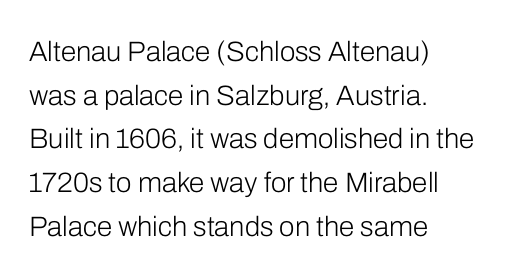
{"serif": "no", "italic": "no", "bold": "no", "weight": "light", "width": "normal", "stroke_contrast": "low", "x_height": "medium", "monospaced": "no", "underline": "no", "align": "left", "line_spacing": "normal", "line_spacing_ratio": 1.56, "letter_spacing": "normal", "letter_spacing_em": 0.0, "glyph_px": 28}
